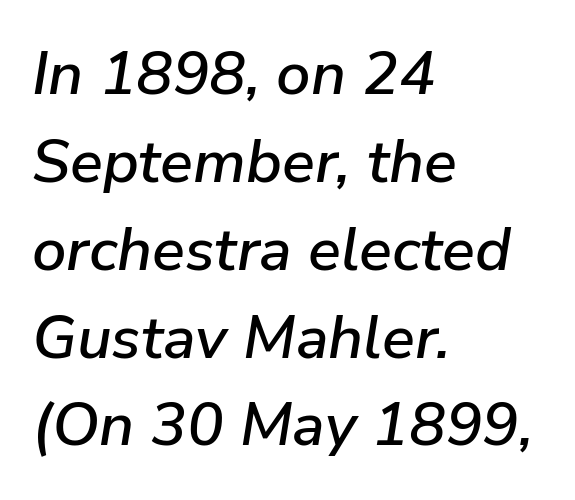
The specimen reads as italic at a glance. The passage shown is typed in a proportional face where columns would drift. Underlining? Definitely not there. Line spacing here is normal. Where is the straight margin? On the left.
